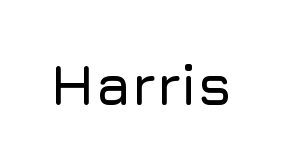
{"serif": "no", "italic": "no", "width": "normal", "stroke_contrast": "low", "x_height": "medium", "monospaced": "no", "underline": "no", "letter_spacing": "normal", "letter_spacing_em": 0.0, "glyph_px": 57}
